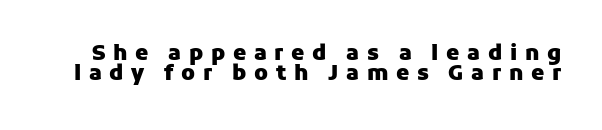
{"italic": "no", "bold": "yes", "underline": "no", "line_spacing": "tight", "line_spacing_ratio": 0.95, "letter_spacing": "wide", "letter_spacing_em": 0.36, "glyph_px": 21}
